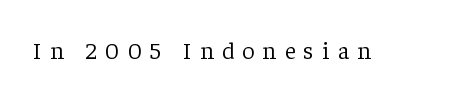
Q: Is the text bold? A: No.
Q: Is the text italic (slanted)? A: No, it is upright.
Q: Is the text underlined? A: No.
Q: Is the spacing between letters normal or unusually wide? A: Unusually wide.
